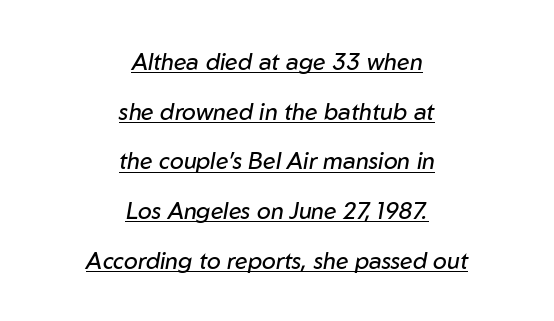
{"italic": "yes", "lean": "right", "slant_degrees": 10, "bold": "no", "underline": "yes", "align": "center", "line_spacing": "loose", "line_spacing_ratio": 2.16, "letter_spacing": "normal", "letter_spacing_em": 0.0, "glyph_px": 23}
